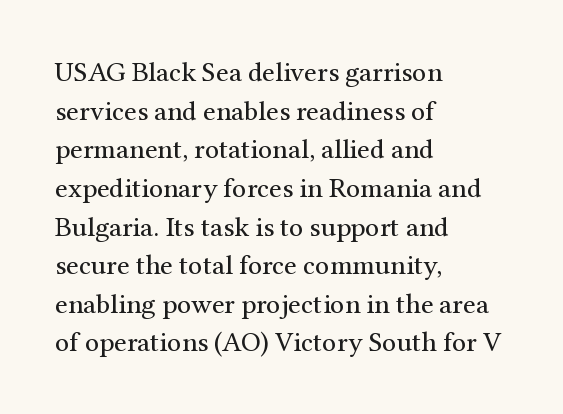
{"serif": "yes", "italic": "no", "bold": "no", "weight": "regular", "width": "normal", "stroke_contrast": "medium", "x_height": "medium", "monospaced": "no", "underline": "no", "align": "left", "line_spacing": "normal", "line_spacing_ratio": 1.38, "letter_spacing": "normal", "letter_spacing_em": 0.0, "glyph_px": 28}
